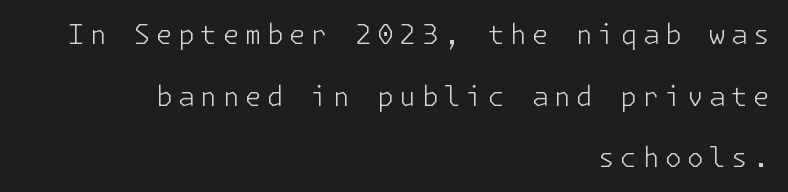
The image shows 27 px text type, upright; set right-aligned, loose line spacing (2.28x), unusually wide letter spacing (+0.2 em), not underlined.
